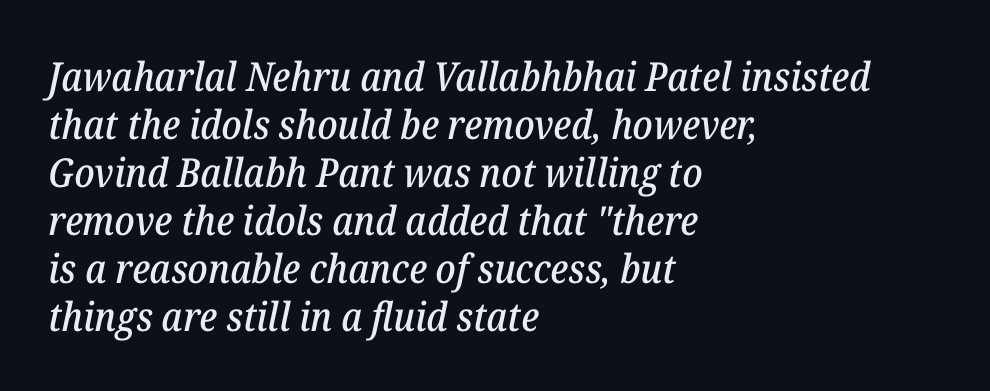
The image shows 40 px serif type, italic (leaning right); set left-aligned, line spacing 1.2x, normal letter spacing, not underlined; low stroke contrast and a medium x-height.
